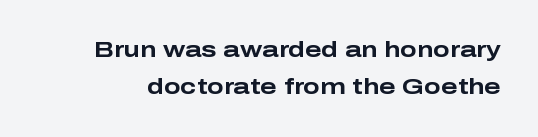
{"italic": "no", "bold": "yes", "underline": "no", "line_spacing": "normal", "line_spacing_ratio": 1.69, "letter_spacing": "normal", "letter_spacing_em": 0.0, "glyph_px": 22}
